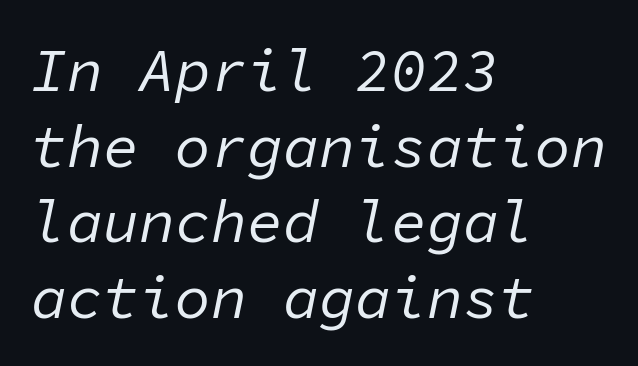
{"italic": "yes", "lean": "right", "slant_degrees": 11, "bold": "no", "weight": "regular", "width": "normal", "stroke_contrast": "low", "x_height": "medium", "monospaced": "yes", "underline": "no", "align": "left", "line_spacing": "normal", "line_spacing_ratio": 1.26, "letter_spacing": "normal", "letter_spacing_em": 0.0, "glyph_px": 60}
